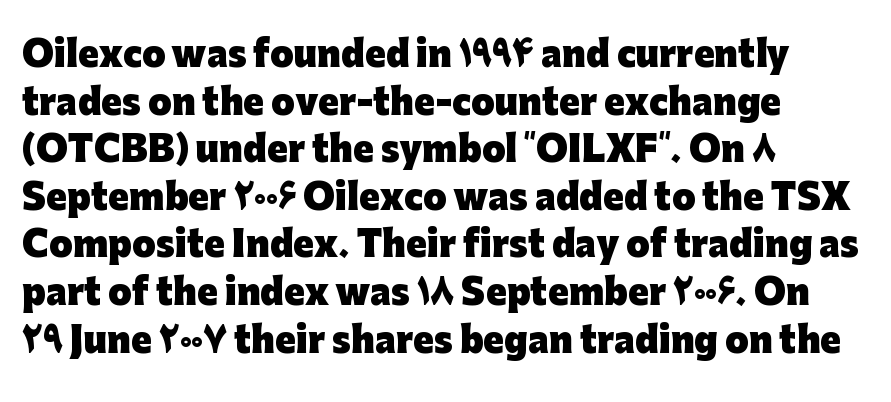
{"serif": "no", "italic": "no", "bold": "yes", "weight": "heavy", "width": "normal", "stroke_contrast": "low", "x_height": "medium", "monospaced": "no", "underline": "no", "align": "left", "line_spacing": "normal", "line_spacing_ratio": 1.4, "letter_spacing": "normal", "letter_spacing_em": 0.0, "glyph_px": 34}
